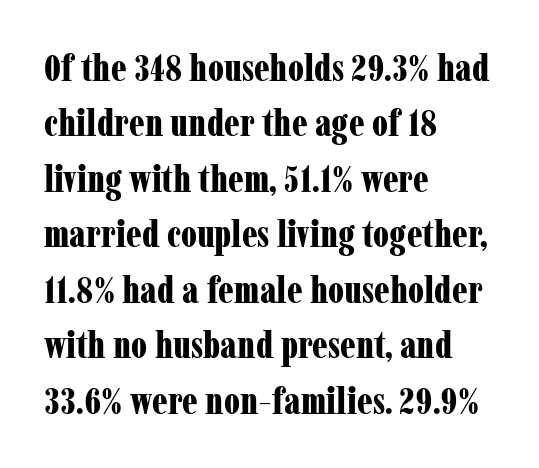
{"serif": "yes", "italic": "no", "bold": "yes", "weight": "bold", "width": "condensed", "stroke_contrast": "low", "x_height": "medium", "monospaced": "no", "underline": "no", "align": "left", "line_spacing": "normal", "line_spacing_ratio": 1.46, "letter_spacing": "normal", "letter_spacing_em": 0.0, "glyph_px": 38}
